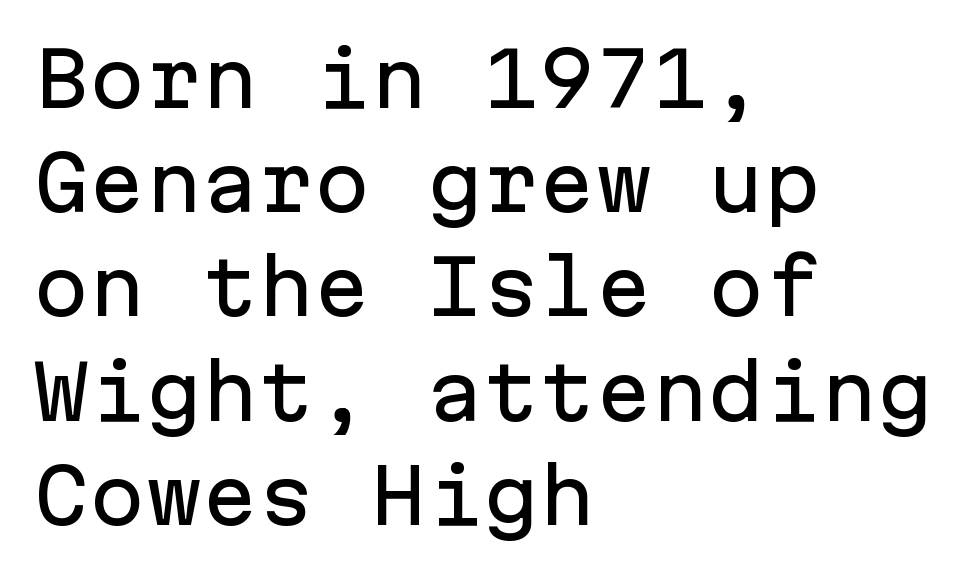
Descenders are the only things crossing below the line. How would I describe the line gaps? Plain and ordinary. The letters stand upright; this is a roman face. Stroke terminals: plain, sans-serif. Does extra space separate the letters? No, they use regular spacing. Left-aligned paragraph, ragged on the right.
